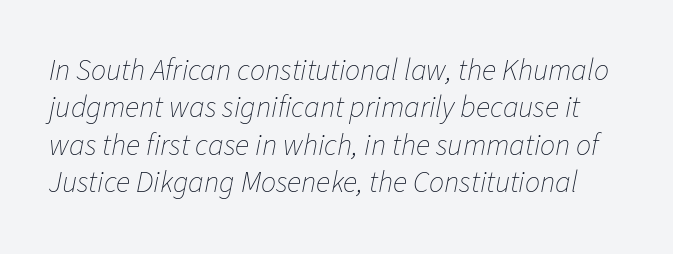
Q: Is the text bold? A: No.
Q: Is the text italic (slanted)? A: Yes, it leans right by about 11 degrees.
Q: Is the text underlined? A: No.
Q: Is the spacing between letters normal or unusually wide? A: Normal.
Q: Is the spacing between lines tight, normal or loose? A: Normal.
Q: Width (condensed, normal, or wide)? A: Normal.
Q: Stroke contrast? A: Low.
Q: x-height? A: Medium.
Q: Monospaced? A: No.
